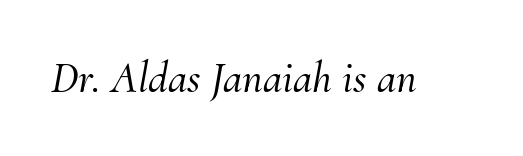
Q: Is the text italic (slanted)? A: Yes, it leans right by about 10 degrees.
Q: Is the typeface a serif or a sans-serif typeface? A: Serif.
Q: Is the text underlined? A: No.
Q: Is the spacing between letters normal or unusually wide? A: Normal.
Q: Width (condensed, normal, or wide)? A: Normal.
Q: Stroke contrast? A: Medium.
Q: x-height? A: Small.
Q: Monospaced? A: No.
